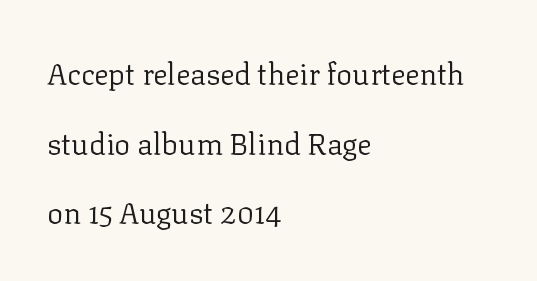
Each letter keeps its own natural width here, so spacing adapts to shape. There is no visible air inserted between adjacent glyphs. Characters remain perfectly vertical along every line. Stems and bowls with no extra thickness — not bold. In terms of leading, this rendering errs on the spacious side.
